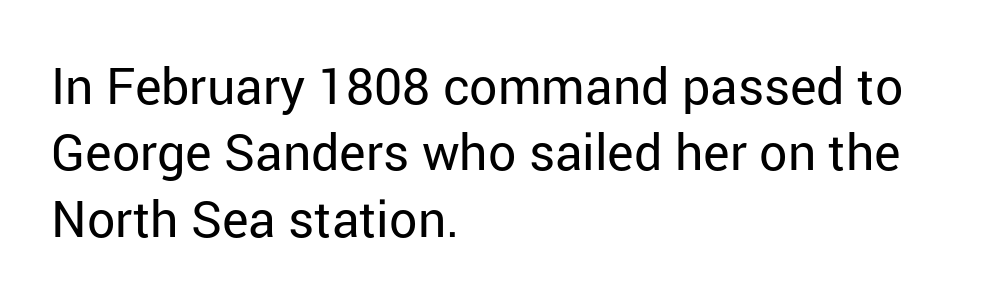
The image shows 50 px regular-weight sans-serif type, upright; set left-aligned, normal line spacing (1.33x), normal letter spacing, not underlined; low stroke contrast and a medium x-height.
